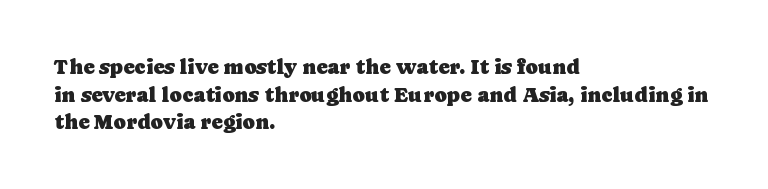
The image shows 21 px text type, upright; set left-aligned, normal line spacing (1.32x), normal letter spacing, not underlined.
